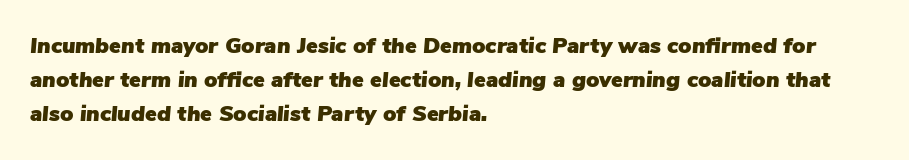
These lines keep a tight, regular rhythm from letter to letter. Honestly, the row spacing looks completely unremarkable. The whole block is typeset with a tilt. The glyphs are unaccompanied by any horizontal stroke below them. Line beginnings align vertically; line endings do not.
